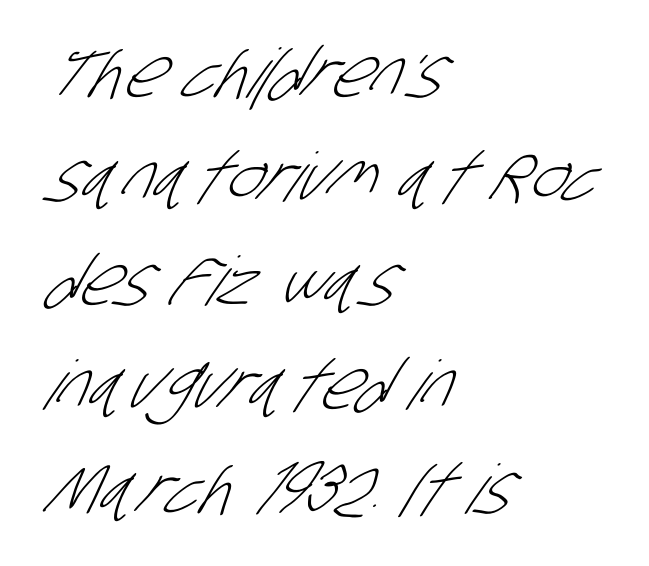
Glyph-to-glyph distance matches everyday printed text. Each new line begins a customary step beneath the previous one. A typesetter would call this proportional, since set widths differ per character. Regarding serifs, this sample does without them.
